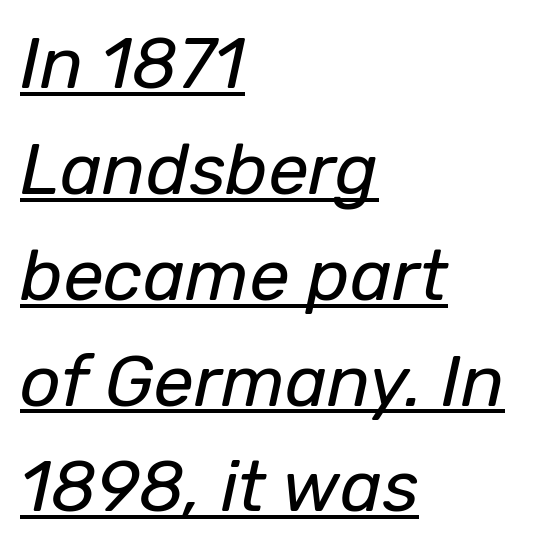
The type is set solid horizontally, with unmodified tracking. A rule runs beneath these lines of type. You could not count columns in this text — the font is proportionally spaced. Reading down the column, the eye jumps a familiar distance to each next line. Compared with a typical body face, this is equally light or lighter still. It's the slanting kind of type.
